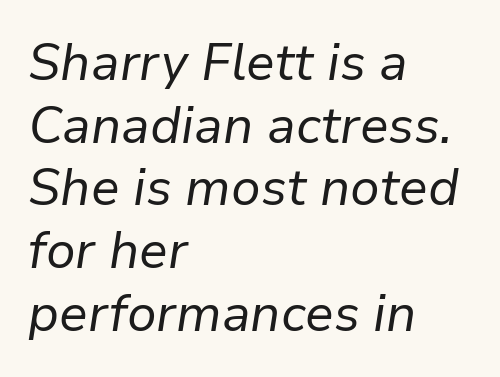
The image shows 51 px regular-weight type, italic (leaning right); set left-aligned, line spacing 1.23x, normal letter spacing, not underlined; low stroke contrast and a medium x-height.
